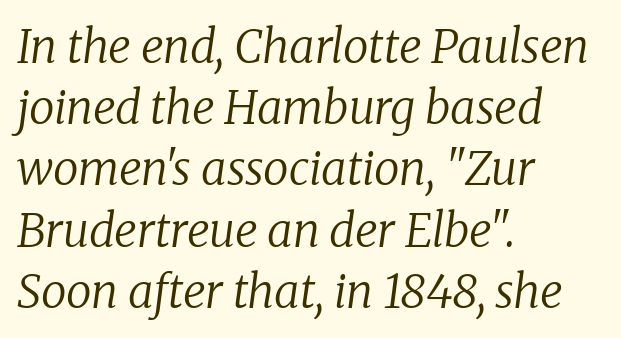
The image shows 46 px regular-weight serif type, italic (leaning right); set left-aligned, normal line spacing (1.33x), normal letter spacing, not underlined; low stroke contrast and a medium x-height.
